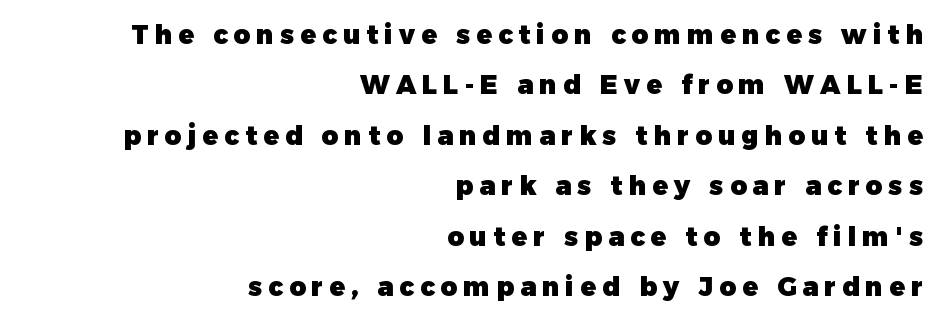
{"italic": "no", "bold": "yes", "underline": "no", "align": "right", "line_spacing": "loose", "line_spacing_ratio": 1.94, "letter_spacing": "wide", "letter_spacing_em": 0.23, "glyph_px": 26}
